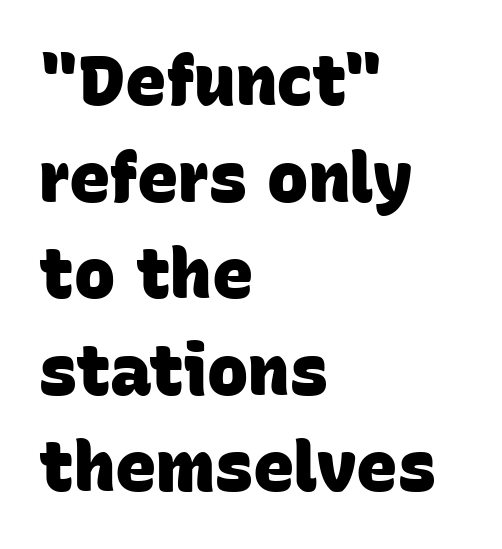
{"serif": "no", "bold": "yes", "weight": "heavy", "width": "normal", "stroke_contrast": "low", "x_height": "large", "monospaced": "no", "underline": "no", "align": "left", "line_spacing": "normal", "line_spacing_ratio": 1.4, "letter_spacing": "normal", "letter_spacing_em": 0.0, "glyph_px": 69}
